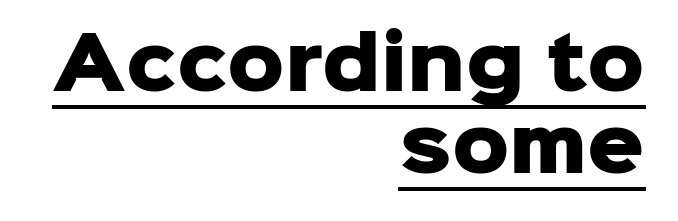
{"serif": "no", "italic": "no", "bold": "yes", "weight": "heavy", "width": "normal", "stroke_contrast": "low", "x_height": "medium", "monospaced": "no", "underline": "yes", "align": "right", "line_spacing_ratio": 1.16, "letter_spacing": "normal", "letter_spacing_em": 0.0, "glyph_px": 71}
